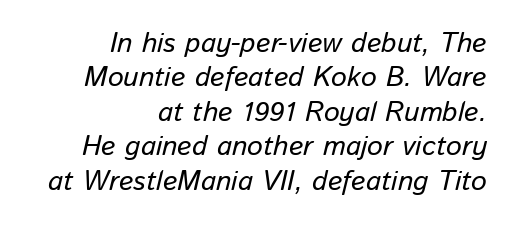
Q: Is the text italic (slanted)? A: Yes, it leans right by about 13 degrees.
Q: Is the text underlined? A: No.
Q: How is the paragraph aligned? A: Right-aligned.
Q: Is the spacing between letters normal or unusually wide? A: Normal.
Q: Width (condensed, normal, or wide)? A: Normal.
Q: Stroke contrast? A: Low.
Q: x-height? A: Medium.
Q: Monospaced? A: No.
